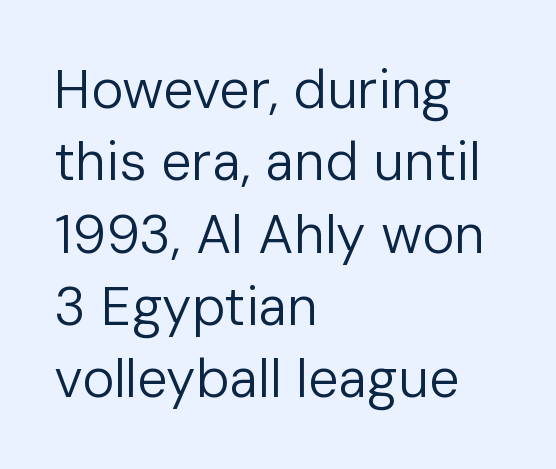
{"serif": "no", "italic": "no", "bold": "no", "weight": "regular", "width": "normal", "stroke_contrast": "low", "x_height": "medium", "monospaced": "no", "underline": "no", "align": "left", "line_spacing": "normal", "line_spacing_ratio": 1.34, "letter_spacing": "normal", "letter_spacing_em": 0.0, "glyph_px": 54}
